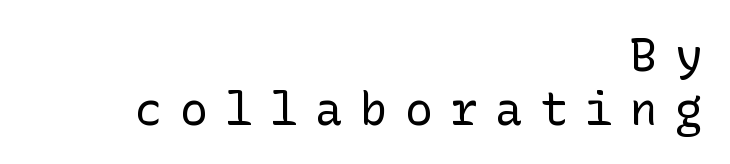
{"serif": "no", "italic": "no", "bold": "no", "weight": "regular", "width": "normal", "stroke_contrast": "low", "x_height": "medium", "underline": "no", "align": "right", "line_spacing_ratio": 1.17, "letter_spacing": "wide", "letter_spacing_em": 0.38, "glyph_px": 46}
